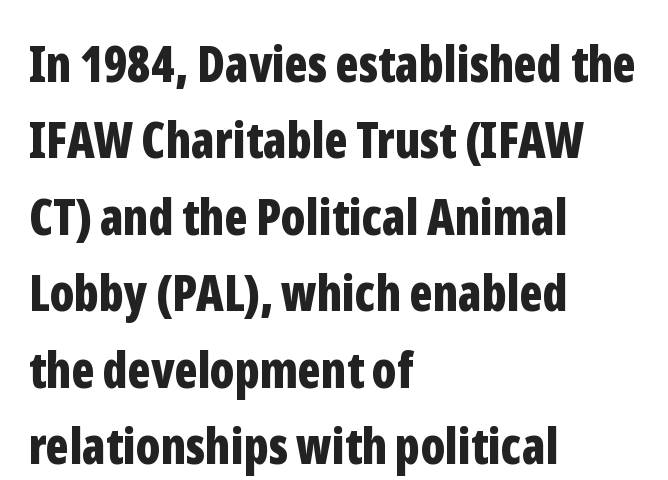
Each line starts at the same left margin while the right side varies. The block of text has a typical density, with ordinary space between rows. Words float on clear page, feet unadorned. Italic: no, the glyphs are upright roman. Font category for this specimen: sans-serif.
